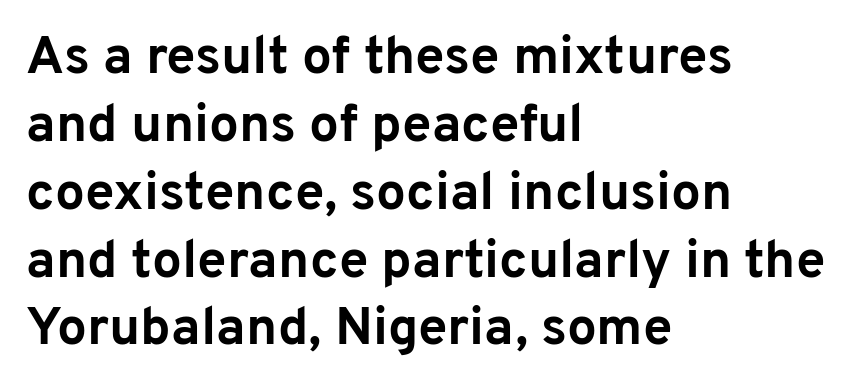
{"serif": "no", "italic": "no", "bold": "yes", "weight": "bold", "width": "normal", "stroke_contrast": "low", "x_height": "medium", "monospaced": "no", "underline": "no", "align": "left", "line_spacing": "normal", "line_spacing_ratio": 1.28, "letter_spacing": "normal", "letter_spacing_em": 0.0, "glyph_px": 53}
